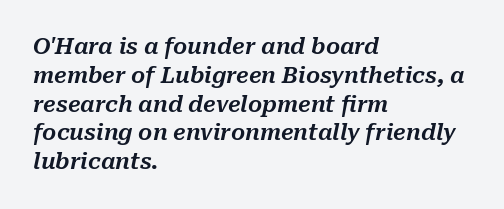
Q: Is the text italic (slanted)? A: Yes, it leans right by about 10 degrees.
Q: Is the text underlined? A: No.
Q: How is the paragraph aligned? A: Left-aligned.
Q: Is the spacing between letters normal or unusually wide? A: Normal.
Q: Is the spacing between lines tight, normal or loose? A: Normal.
